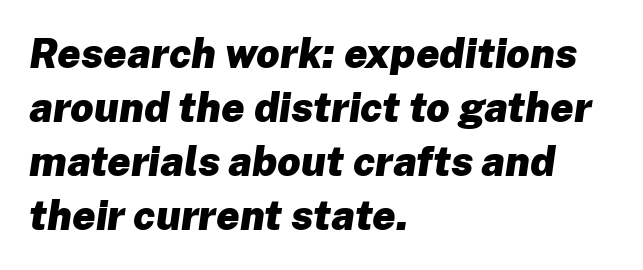
Q: Is the text bold? A: Yes.
Q: Is the text italic (slanted)? A: Yes, it leans right by about 8 degrees.
Q: Is the text underlined? A: No.
Q: How is the paragraph aligned? A: Left-aligned.
Q: Is the spacing between letters normal or unusually wide? A: Normal.
Q: Is the spacing between lines tight, normal or loose? A: Normal.
Q: Width (condensed, normal, or wide)? A: Normal.
Q: Stroke contrast? A: Low.
Q: x-height? A: Medium.
Q: Monospaced? A: No.
